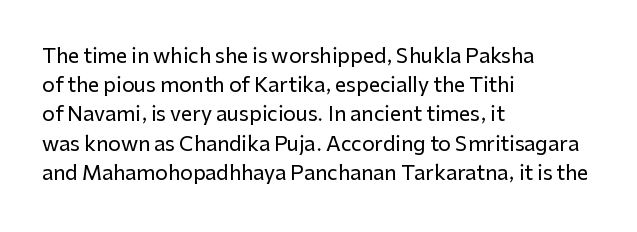
{"italic": "no", "underline": "no", "align": "left", "line_spacing": "normal", "line_spacing_ratio": 1.46, "letter_spacing": "normal", "letter_spacing_em": 0.0, "glyph_px": 20}
